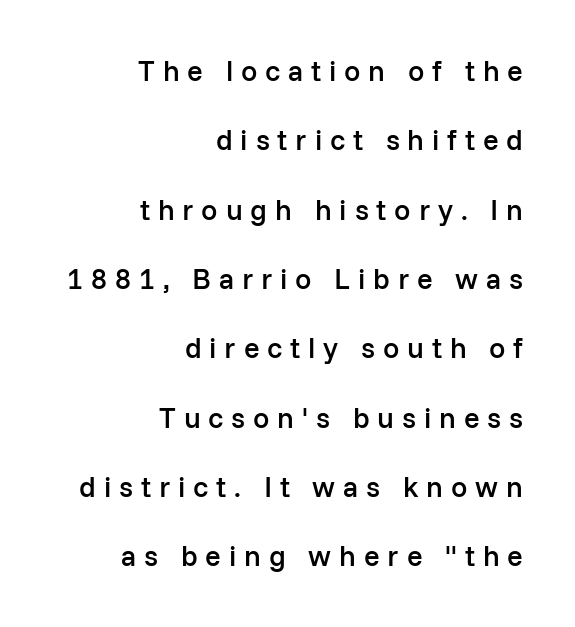
Q: Is the text bold? A: Semi-bold.
Q: Is the text italic (slanted)? A: No, it is upright.
Q: Is the typeface a serif or a sans-serif typeface? A: Sans-serif.
Q: Is the text underlined? A: No.
Q: How is the paragraph aligned? A: Right-aligned.
Q: Is the spacing between letters normal or unusually wide? A: Unusually wide.
Q: Is the spacing between lines tight, normal or loose? A: Loose.
Q: Width (condensed, normal, or wide)? A: Normal.
Q: Stroke contrast? A: Low.
Q: x-height? A: Medium.
Q: Monospaced? A: No.
